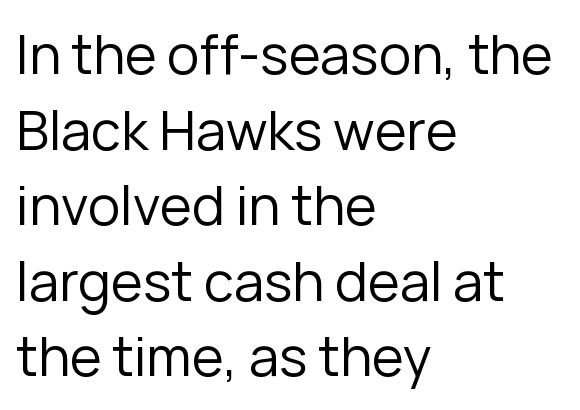
Q: Is the text bold? A: No.
Q: Is the text italic (slanted)? A: No, it is upright.
Q: Is the typeface a serif or a sans-serif typeface? A: Sans-serif.
Q: Is the text underlined? A: No.
Q: How is the paragraph aligned? A: Left-aligned.
Q: Is the spacing between letters normal or unusually wide? A: Normal.
Q: Is the spacing between lines tight, normal or loose? A: Normal.
Q: Width (condensed, normal, or wide)? A: Normal.
Q: Stroke contrast? A: Low.
Q: x-height? A: Medium.
Q: Monospaced? A: No.
